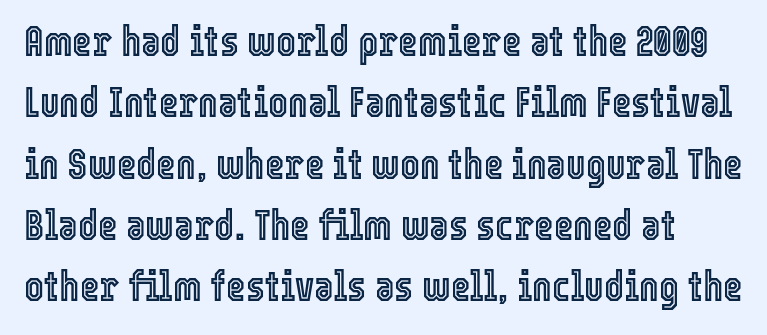
{"italic": "no", "width": "condensed", "x_height": "medium", "monospaced": "no", "underline": "no", "line_spacing": "normal", "line_spacing_ratio": 1.46, "letter_spacing": "normal", "letter_spacing_em": 0.0, "glyph_px": 42}
